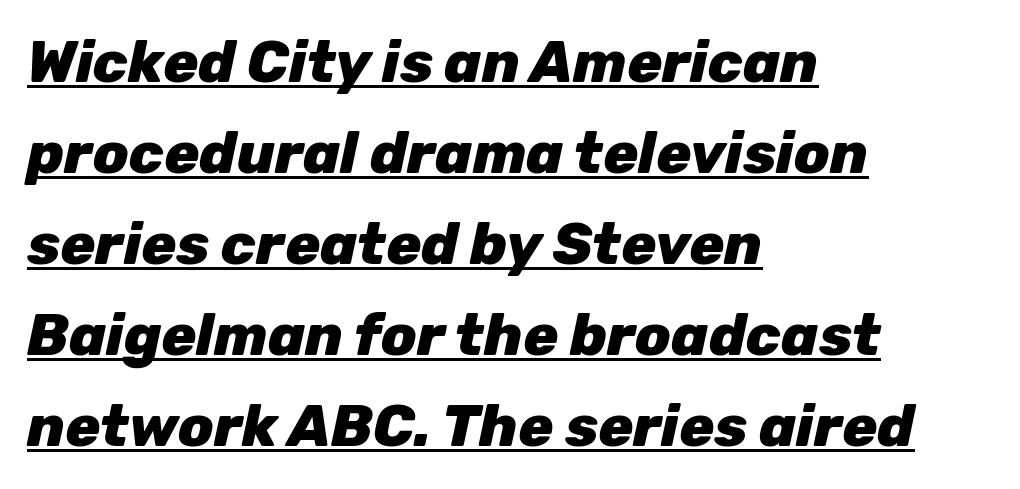
The image shows 58 px heavy type, italic (leaning right); set left-aligned, normal line spacing (1.57x), normal letter spacing, underlined; low stroke contrast and a medium x-height.
